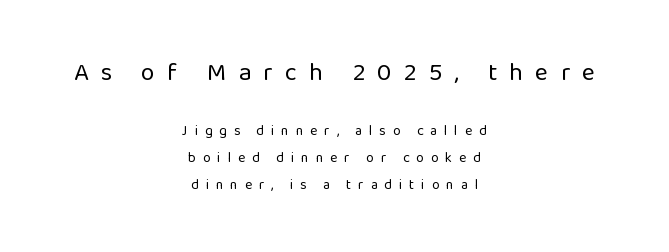
Q: Is the text bold? A: No.
Q: Is the text italic (slanted)? A: No, it is upright.
Q: Is the text underlined? A: No.
Q: How is the paragraph aligned? A: Centered.
Q: Is the spacing between letters normal or unusually wide? A: Unusually wide.
Q: Is the spacing between lines tight, normal or loose? A: Loose.
Q: Which block of text is set in a larger size, the first (top) or the second (bottom)? A: The first (top) one.
